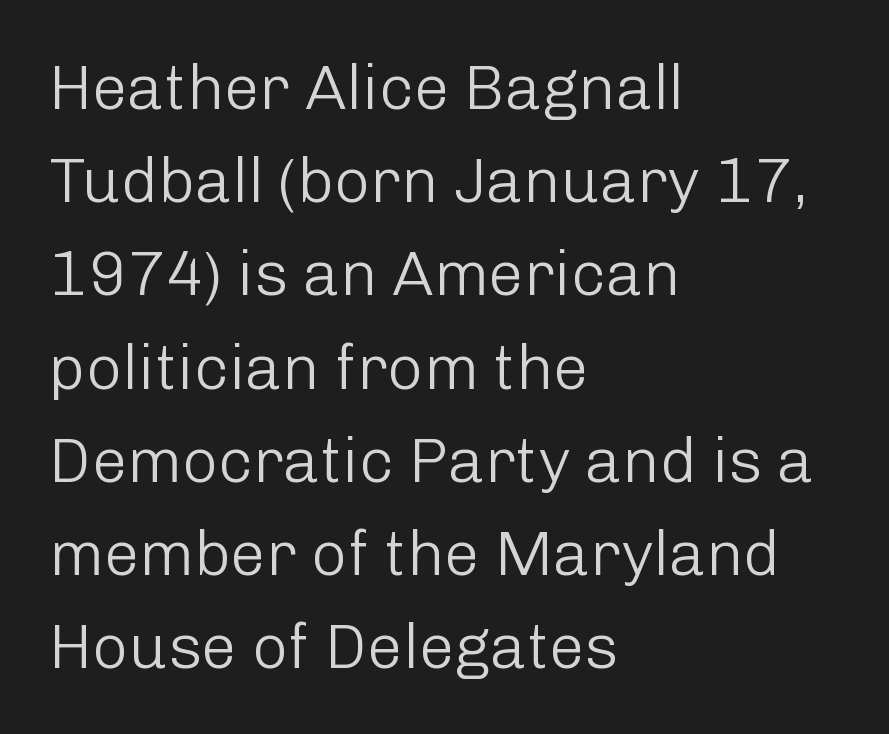
{"serif": "no", "italic": "no", "bold": "no", "weight": "light", "width": "normal", "stroke_contrast": "low", "x_height": "medium", "monospaced": "no", "underline": "no", "align": "left", "line_spacing": "normal", "line_spacing_ratio": 1.48, "letter_spacing": "normal", "letter_spacing_em": 0.0, "glyph_px": 63}
